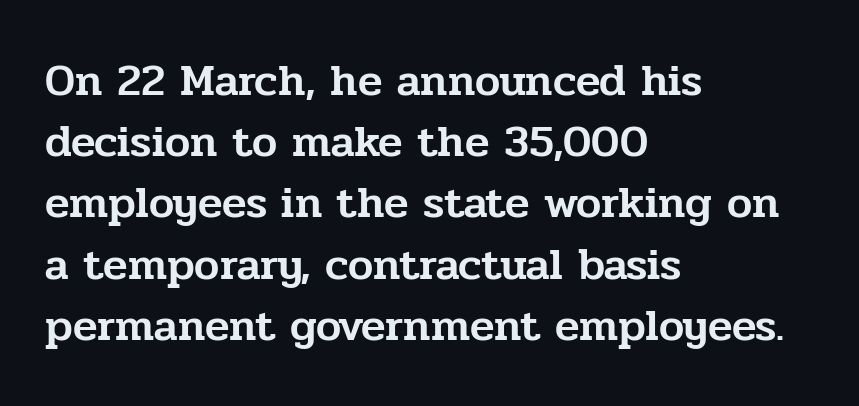
Q: Is the text italic (slanted)? A: No, it is upright.
Q: Is the typeface a serif or a sans-serif typeface? A: Serif.
Q: Is the text underlined? A: No.
Q: How is the paragraph aligned? A: Left-aligned.
Q: Is the spacing between letters normal or unusually wide? A: Normal.
Q: Is the spacing between lines tight, normal or loose? A: Normal.
Q: Width (condensed, normal, or wide)? A: Normal.
Q: Stroke contrast? A: Low.
Q: x-height? A: Medium.
Q: Monospaced? A: No.
